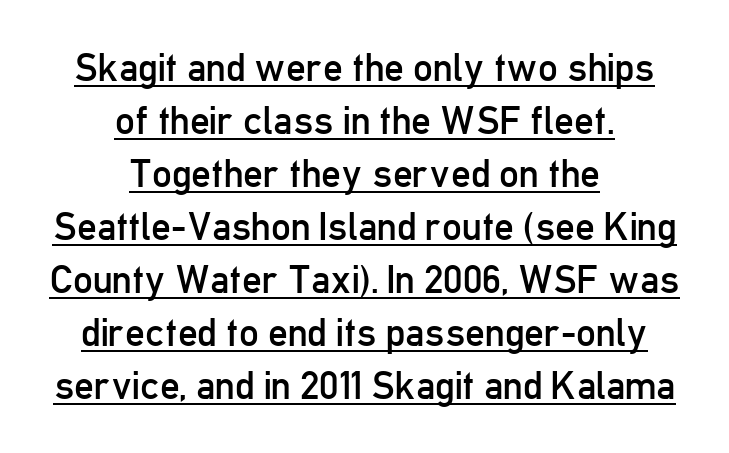
Rendered with straight, roman letterforms. Honestly, the letter spacing is just normal — you wouldn't notice it. If you measured baseline to baseline, you'd find a middling distance. Note: no serifs on the glyphs. Caption: multi-line text, centered on the measure.
